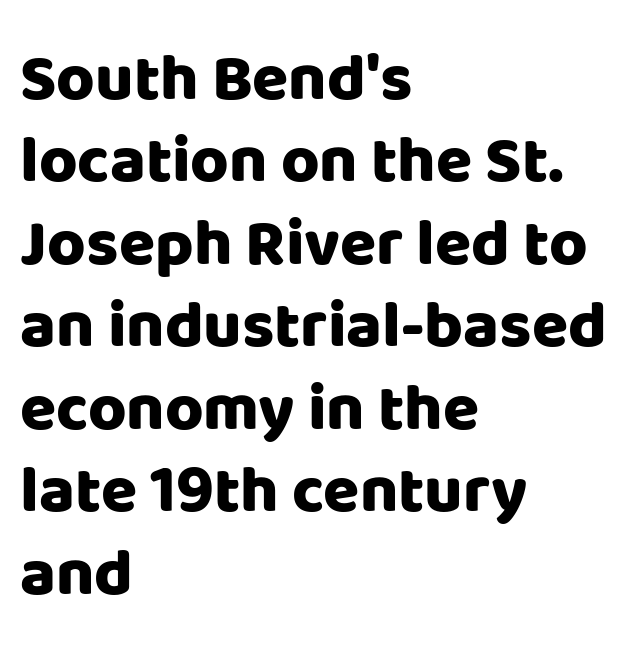
There is no visible air inserted between adjacent glyphs. Serif or sans? Sans — the stroke terminals are bare. The vertical gap from one line to the next is medium. Descender tails drop into unmarked territory. Leftover space on each line is placed entirely after the last word. The glyphs have the mass of a bold cut.
